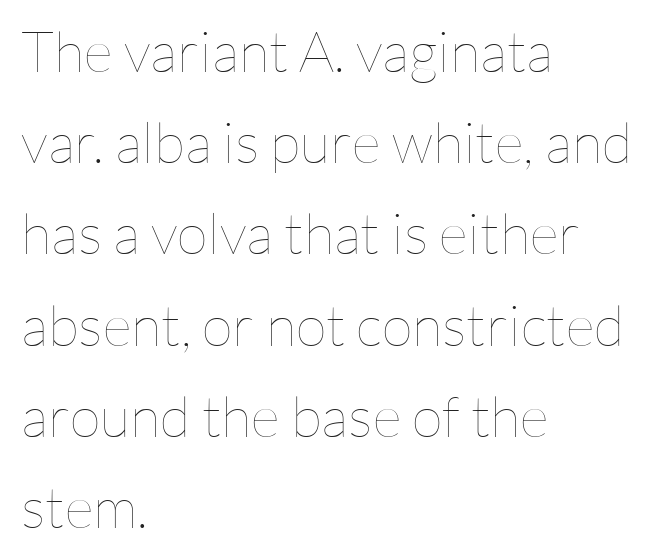
{"italic": "no", "bold": "no", "weight": "thin", "width": "normal", "stroke_contrast": "low", "x_height": "medium", "monospaced": "no", "underline": "no", "align": "left", "line_spacing": "normal", "line_spacing_ratio": 1.6, "letter_spacing": "normal", "letter_spacing_em": 0.0, "glyph_px": 57}
